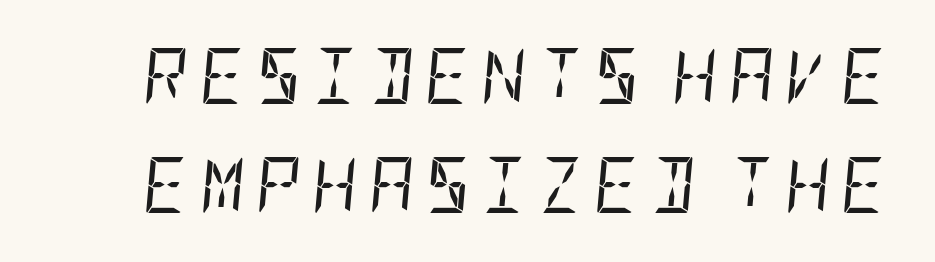
Q: Is the text bold? A: No.
Q: Is the text italic (slanted)? A: Yes, it leans right by about 5 degrees.
Q: Is the text underlined? A: No.
Q: Is the spacing between lines tight, normal or loose? A: Loose.
Q: Width (condensed, normal, or wide)? A: Condensed.
Q: Stroke contrast? A: Low.
Q: x-height? A: Large.
